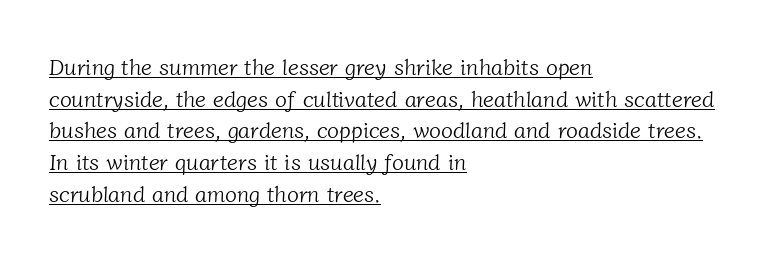
The image shows 22 px text type; set left-aligned, normal line spacing (1.44x), normal letter spacing, underlined.
